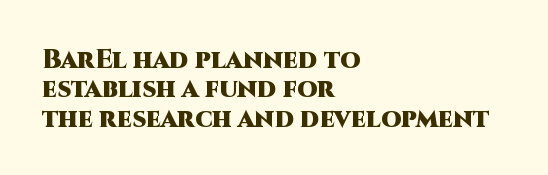
Q: Is the text bold? A: Yes.
Q: Is the text italic (slanted)? A: No, it is upright.
Q: Is the text underlined? A: No.
Q: How is the paragraph aligned? A: Left-aligned.
Q: Is the spacing between letters normal or unusually wide? A: Normal.
Q: Is the spacing between lines tight, normal or loose? A: Tight.
